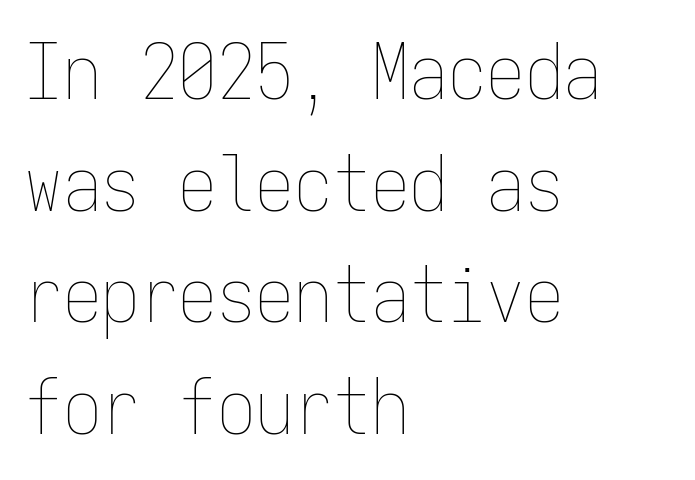
Q: Is the text bold? A: No.
Q: Is the text italic (slanted)? A: No, it is upright.
Q: Is the text underlined? A: No.
Q: How is the paragraph aligned? A: Left-aligned.
Q: Is the spacing between letters normal or unusually wide? A: Normal.
Q: Is the spacing between lines tight, normal or loose? A: Normal.
Q: Width (condensed, normal, or wide)? A: Condensed.
Q: Stroke contrast? A: Low.
Q: x-height? A: Medium.
Q: Monospaced? A: Yes.
